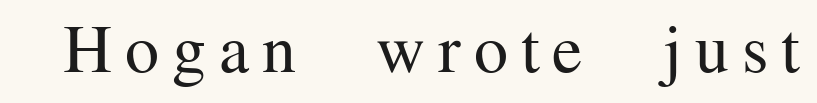
Q: Is the text bold? A: No.
Q: Is the text italic (slanted)? A: No, it is upright.
Q: Is the typeface a serif or a sans-serif typeface? A: Serif.
Q: Is the text underlined? A: No.
Q: Width (condensed, normal, or wide)? A: Normal.
Q: Stroke contrast? A: Medium.
Q: x-height? A: Medium.
Q: Monospaced? A: No.
